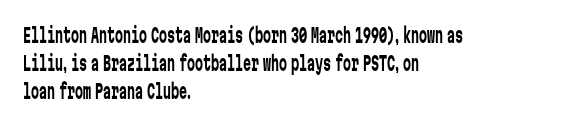
{"italic": "no", "bold": "no", "underline": "no", "align": "left", "line_spacing": "normal", "line_spacing_ratio": 1.39, "letter_spacing": "normal", "letter_spacing_em": 0.0, "glyph_px": 20}
